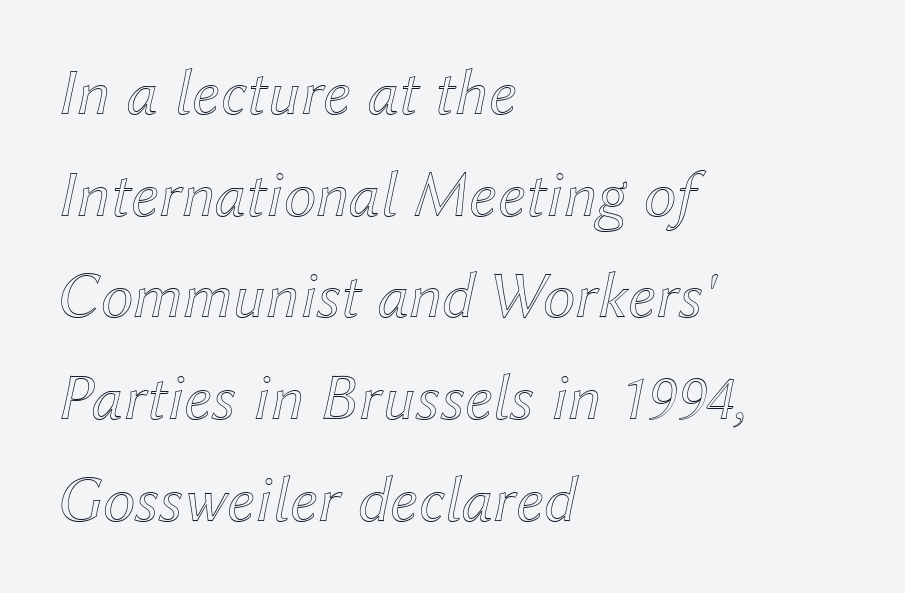
The string is rendered with underlining switched off. The type is set solid horizontally, with unmodified tracking. The passage shown is typed in a proportional face where columns would drift. The lines are quadded left. Observe the lean: these are italic letterforms. Students, observe: this is what conventionally led text looks like.
